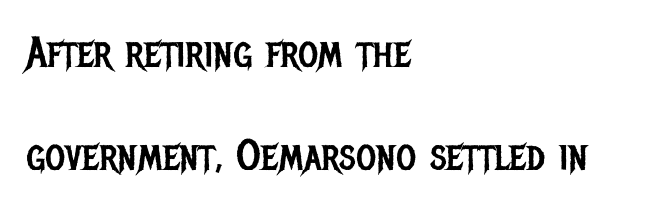
{"serif": "no", "italic": "no", "bold": "no", "weight": "regular", "width": "condensed", "stroke_contrast": "low", "x_height": "large", "monospaced": "no", "underline": "no", "align": "left", "line_spacing": "loose", "line_spacing_ratio": 2.39, "letter_spacing": "normal", "letter_spacing_em": 0.0, "glyph_px": 43}
